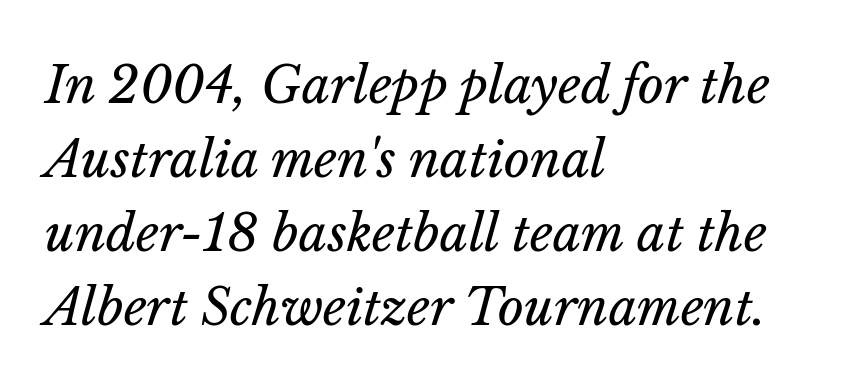
Varying glyph widths throughout — classic text-font behaviour. These glyphs show unthickened strokes, regular width or finer. The font's italic variant was chosen for this text. One-word summary of the alignment: left. Line spacing here is normal.
